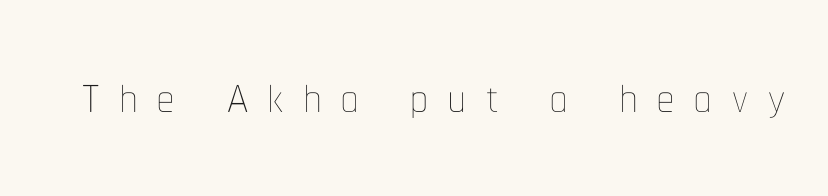
Q: Is the text bold? A: No.
Q: Is the text italic (slanted)? A: No, it is upright.
Q: Is the text underlined? A: No.
Q: Is the spacing between letters normal or unusually wide? A: Unusually wide.
Q: Width (condensed, normal, or wide)? A: Condensed.
Q: Stroke contrast? A: Low.
Q: x-height? A: Medium.
Q: Monospaced? A: No.
